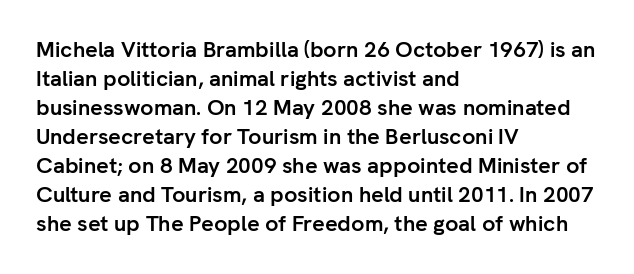
{"italic": "no", "bold": "yes", "underline": "no", "align": "left", "line_spacing": "normal", "line_spacing_ratio": 1.32, "letter_spacing": "normal", "letter_spacing_em": 0.0, "glyph_px": 22}
